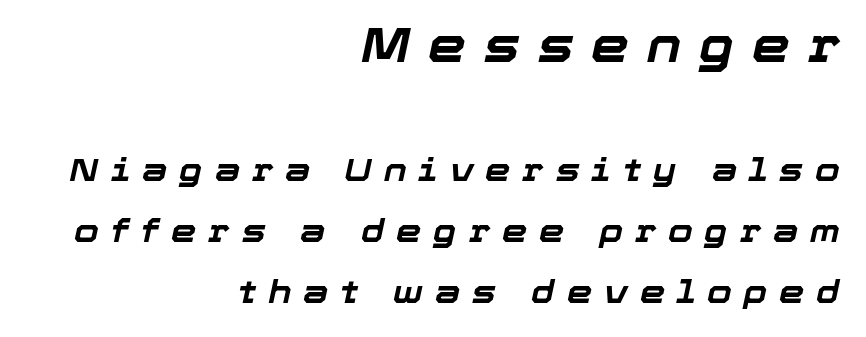
The image shows 48 px bold type, italic (leaning right); set right-aligned, loose line spacing (1.92x), unusually wide letter spacing (+0.37 em), not underlined; the first (top) block is 1.5x larger; low stroke contrast and a medium x-height.
